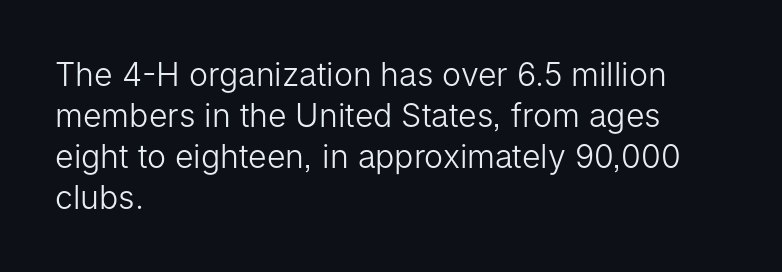
The cut favours lightness, reaching ordinary text weight at its darkest. How would I describe the line gaps? Plain and ordinary. Layout note: lines flush left. Unlike italic type, these characters show no tilt at all. The rendering uses natural spacing where letterforms have individual widths.
